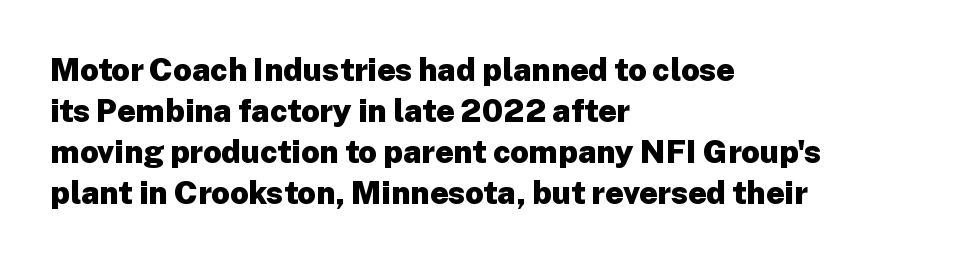
{"serif": "no", "italic": "no", "bold": "yes", "weight": "heavy", "width": "normal", "stroke_contrast": "low", "x_height": "medium", "monospaced": "no", "underline": "no", "align": "left", "line_spacing": "normal", "line_spacing_ratio": 1.28, "letter_spacing": "normal", "letter_spacing_em": 0.0, "glyph_px": 32}
